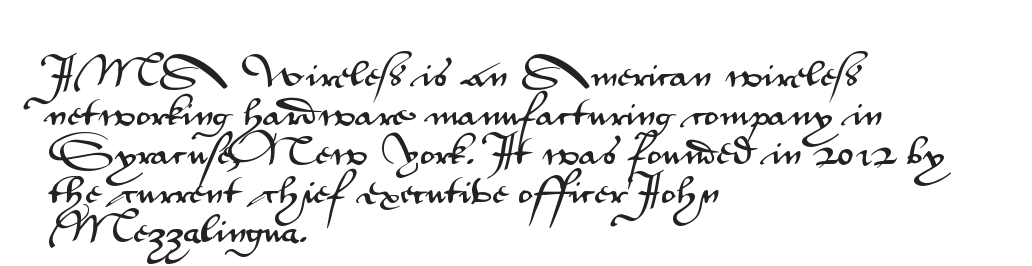
Q: Is the text italic (slanted)? A: Yes.
Q: Is the typeface a serif or a sans-serif typeface? A: Sans-serif.
Q: Is the text underlined? A: No.
Q: How is the paragraph aligned? A: Left-aligned.
Q: Is the spacing between letters normal or unusually wide? A: Normal.
Q: Is the spacing between lines tight, normal or loose? A: Normal.
Q: Width (condensed, normal, or wide)? A: Wide.
Q: Stroke contrast? A: Medium.
Q: x-height? A: Small.
Q: Monospaced? A: No.
